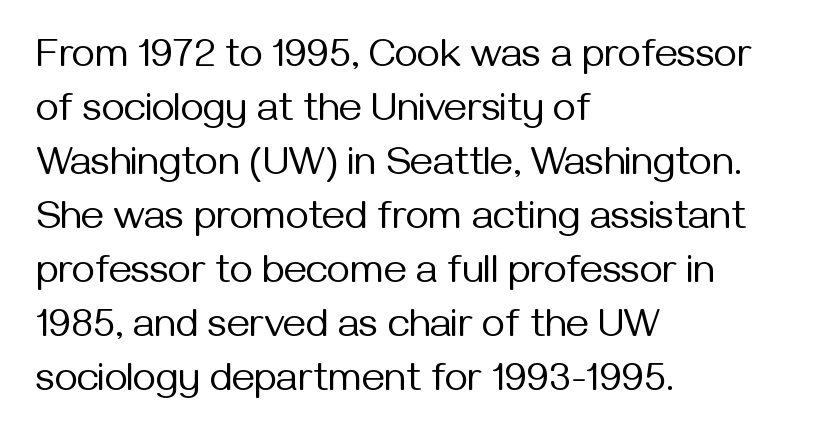
Q: Is the text bold? A: No.
Q: Is the text italic (slanted)? A: No, it is upright.
Q: Is the typeface a serif or a sans-serif typeface? A: Sans-serif.
Q: Is the text underlined? A: No.
Q: How is the paragraph aligned? A: Left-aligned.
Q: Is the spacing between letters normal or unusually wide? A: Normal.
Q: Is the spacing between lines tight, normal or loose? A: Normal.
Q: Width (condensed, normal, or wide)? A: Normal.
Q: Stroke contrast? A: Medium.
Q: x-height? A: Medium.
Q: Monospaced? A: No.
